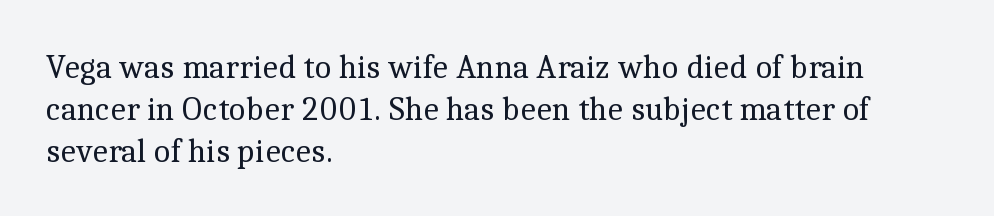
{"serif": "yes", "italic": "no", "bold": "no", "weight": "regular", "width": "normal", "x_height": "medium", "monospaced": "no", "underline": "no", "align": "left", "line_spacing": "normal", "line_spacing_ratio": 1.27, "letter_spacing": "normal", "letter_spacing_em": 0.0, "glyph_px": 33}
